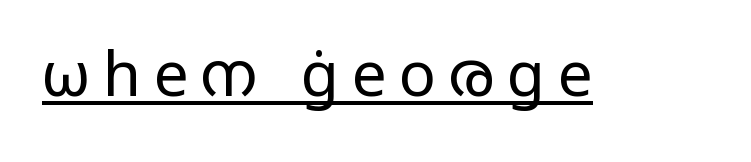
This sample carries an underscore along the baseline area. Observe the wide spacing: letters keep a clear distance from each other. Does the lettering tilt? It doesn't — this is upright. The face used here is a sans, in the tradition of grotesques and geometrics. Varying glyph widths throughout — classic text-font behaviour.
